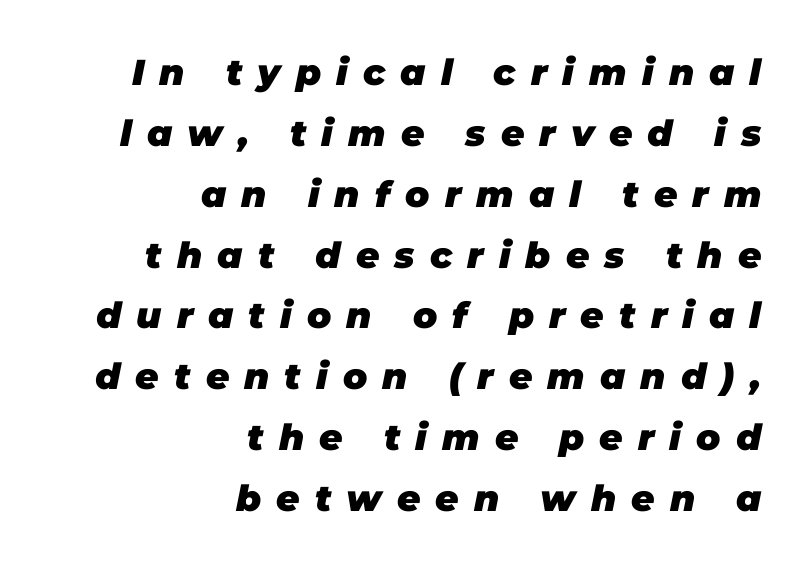
{"italic": "yes", "lean": "right", "slant_degrees": 11, "bold": "yes", "weight": "heavy", "width": "normal", "stroke_contrast": "low", "x_height": "large", "monospaced": "no", "underline": "no", "align": "right", "line_spacing": "normal", "line_spacing_ratio": 1.69, "letter_spacing": "wide", "letter_spacing_em": 0.42, "glyph_px": 36}
